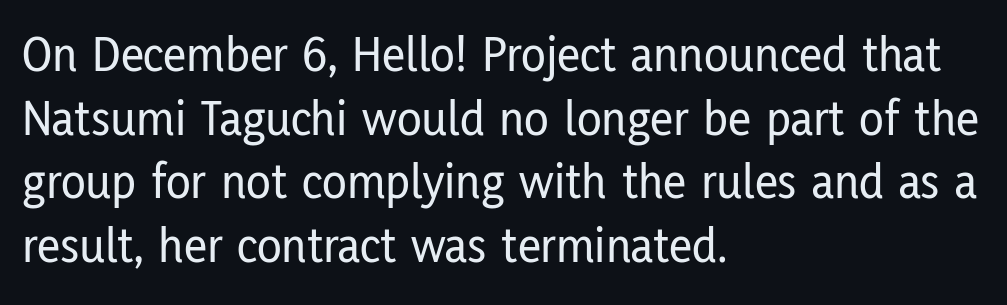
{"serif": "no", "italic": "no", "width": "condensed", "stroke_contrast": "low", "x_height": "medium", "monospaced": "no", "underline": "no", "align": "left", "line_spacing": "normal", "line_spacing_ratio": 1.25, "letter_spacing": "normal", "letter_spacing_em": 0.0, "glyph_px": 51}
